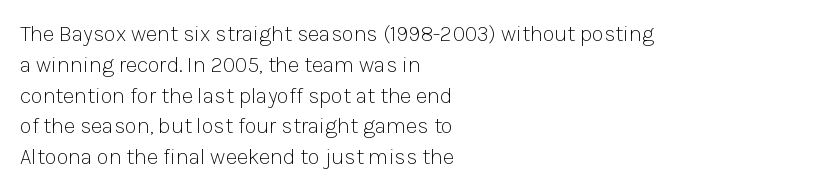
Summary of vertical rhythm: regular, with standard interline spacing. Short note: letters normally spaced. The font's upright variant was chosen for this text. Casual observation: everything's shoved over to the left.
